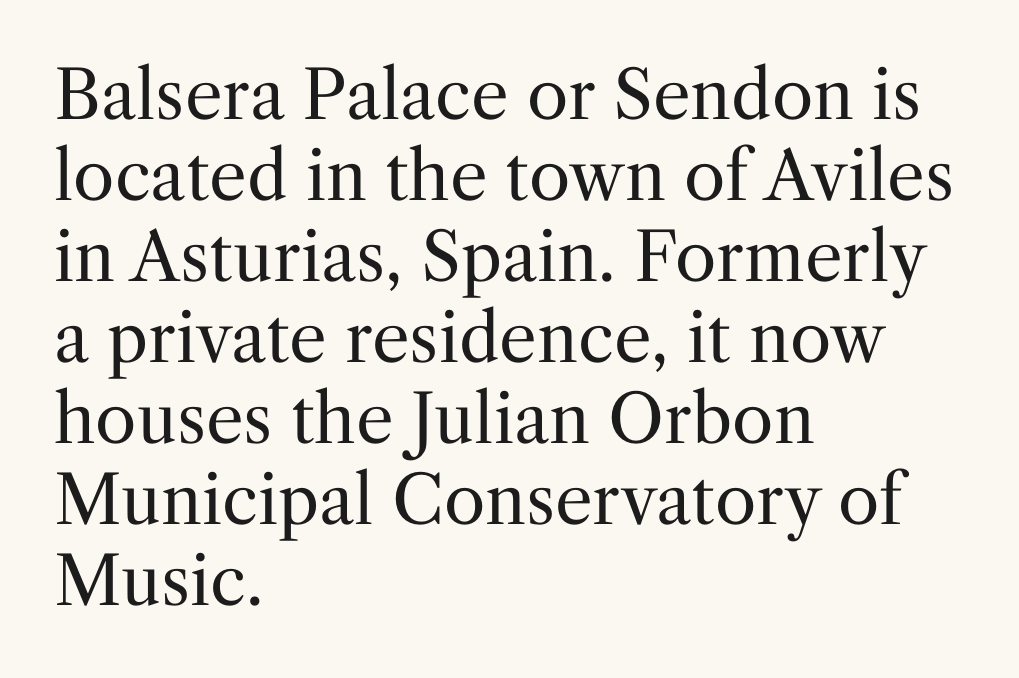
{"serif": "yes", "italic": "no", "bold": "no", "weight": "regular", "width": "normal", "stroke_contrast": "medium", "x_height": "medium", "monospaced": "no", "underline": "no", "align": "left", "line_spacing_ratio": 1.21, "letter_spacing": "normal", "letter_spacing_em": 0.0, "glyph_px": 67}
